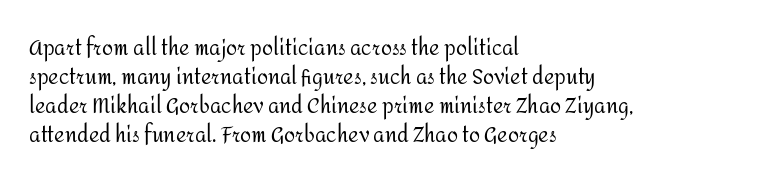
{"italic": "no", "bold": "no", "underline": "no", "align": "left", "line_spacing": "normal", "line_spacing_ratio": 1.45, "letter_spacing": "normal", "letter_spacing_em": 0.0, "glyph_px": 20}
